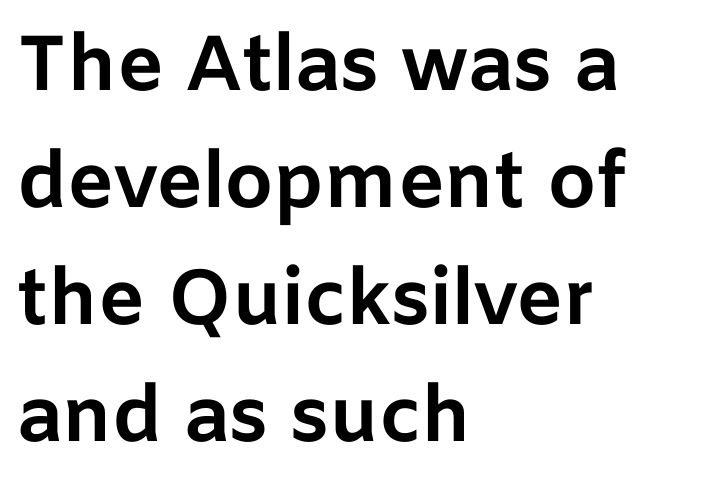
No word sits above an underline. A student would call this left alignment; a typographer would say flush left, rag right. Italic? Not at all — the glyphs are vertical. A sans-serif font was chosen for this passage. The letters sit at their default tracking, neither squeezed nor spread.
